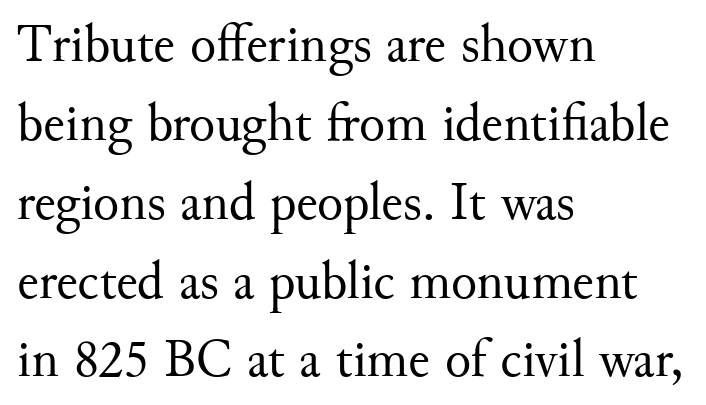
Q: Is the text bold? A: No.
Q: Is the text italic (slanted)? A: No, it is upright.
Q: Is the typeface a serif or a sans-serif typeface? A: Serif.
Q: Is the text underlined? A: No.
Q: How is the paragraph aligned? A: Left-aligned.
Q: Is the spacing between letters normal or unusually wide? A: Normal.
Q: Is the spacing between lines tight, normal or loose? A: Normal.
Q: Width (condensed, normal, or wide)? A: Normal.
Q: Stroke contrast? A: Medium.
Q: x-height? A: Small.
Q: Monospaced? A: No.
